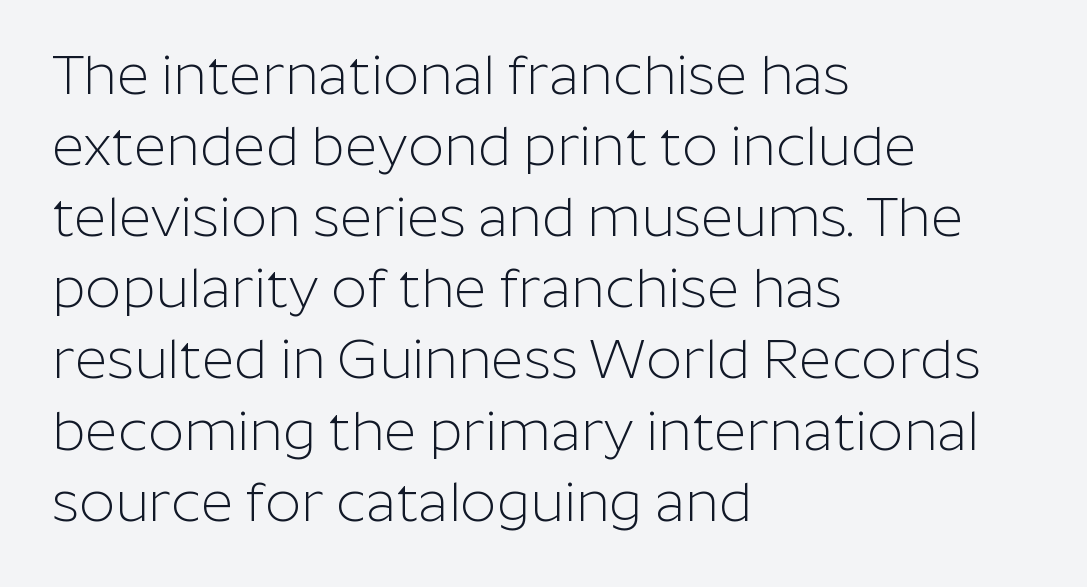
{"serif": "no", "italic": "no", "bold": "no", "weight": "light", "width": "normal", "stroke_contrast": "low", "x_height": "medium", "monospaced": "no", "underline": "no", "align": "left", "line_spacing": "normal", "line_spacing_ratio": 1.27, "letter_spacing": "normal", "letter_spacing_em": 0.0, "glyph_px": 56}
